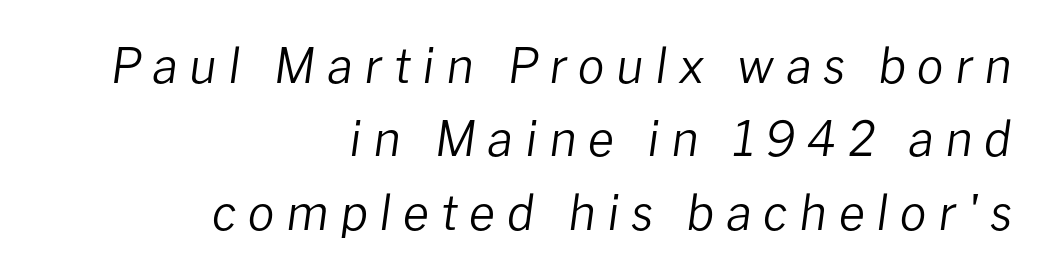
Q: Is the text bold? A: No.
Q: Is the text italic (slanted)? A: Yes, it leans right by about 8 degrees.
Q: Is the text underlined? A: No.
Q: How is the paragraph aligned? A: Right-aligned.
Q: Is the spacing between letters normal or unusually wide? A: Unusually wide.
Q: Is the spacing between lines tight, normal or loose? A: Normal.
Q: Width (condensed, normal, or wide)? A: Normal.
Q: Stroke contrast? A: Low.
Q: x-height? A: Medium.
Q: Monospaced? A: No.
